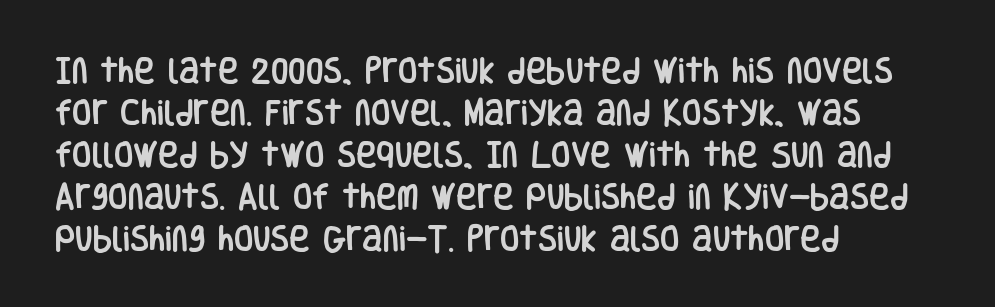
Q: Is the text italic (slanted)? A: No, it is upright.
Q: Is the typeface a serif or a sans-serif typeface? A: Sans-serif.
Q: Is the text underlined? A: No.
Q: How is the paragraph aligned? A: Left-aligned.
Q: Is the spacing between letters normal or unusually wide? A: Normal.
Q: Is the spacing between lines tight, normal or loose? A: Normal.
Q: Width (condensed, normal, or wide)? A: Condensed.
Q: Stroke contrast? A: Low.
Q: x-height? A: Large.
Q: Monospaced? A: No.
